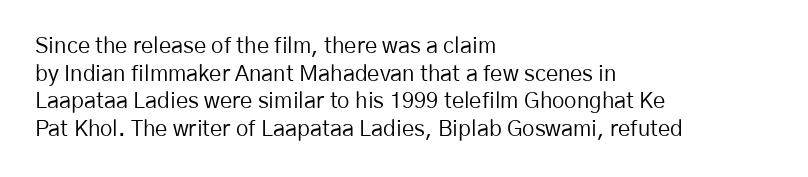
Q: Is the text bold? A: No.
Q: Is the text italic (slanted)? A: No, it is upright.
Q: Is the text underlined? A: No.
Q: How is the paragraph aligned? A: Left-aligned.
Q: Is the spacing between letters normal or unusually wide? A: Normal.
Q: Is the spacing between lines tight, normal or loose? A: Normal.
